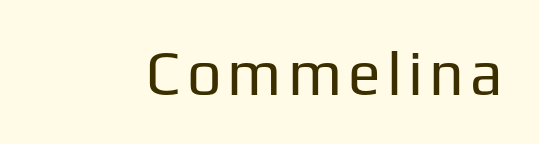
Q: Is the text bold? A: No.
Q: Is the text italic (slanted)? A: No, it is upright.
Q: Is the typeface a serif or a sans-serif typeface? A: Sans-serif.
Q: Is the text underlined? A: No.
Q: Width (condensed, normal, or wide)? A: Normal.
Q: Stroke contrast? A: Low.
Q: x-height? A: Medium.
Q: Monospaced? A: No.
